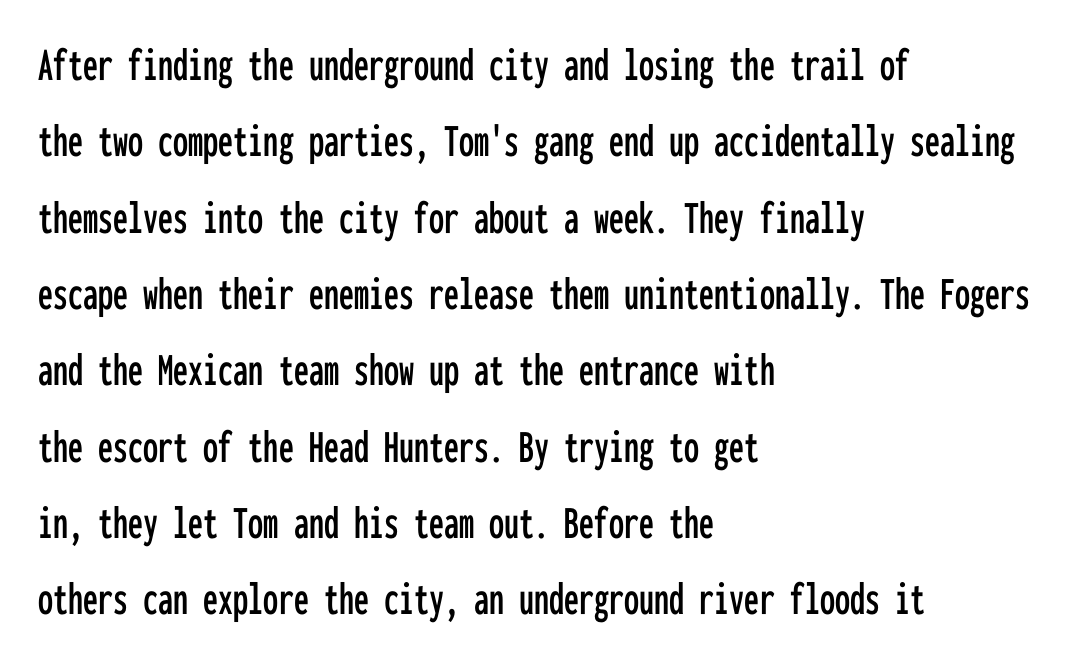
Q: Is the text italic (slanted)? A: No, it is upright.
Q: Is the typeface a serif or a sans-serif typeface? A: Sans-serif.
Q: Is the text underlined? A: No.
Q: How is the paragraph aligned? A: Left-aligned.
Q: Is the spacing between letters normal or unusually wide? A: Normal.
Q: Is the spacing between lines tight, normal or loose? A: Normal.
Q: Width (condensed, normal, or wide)? A: Condensed.
Q: Stroke contrast? A: Low.
Q: x-height? A: Medium.
Q: Monospaced? A: Yes.
